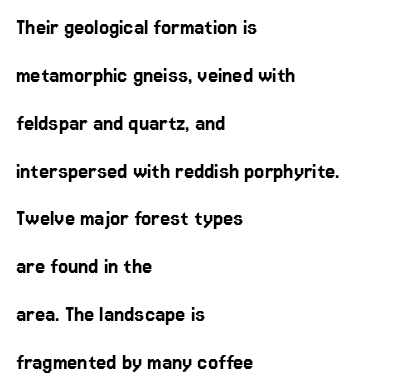
Students, observe: this is what heavily led, spacious text looks like. Alignment: flush left. The horizontal fit of the characters is conventional and even. The typography opts for an upright posture over an oblique one. Descenders are the only things crossing below the line.
